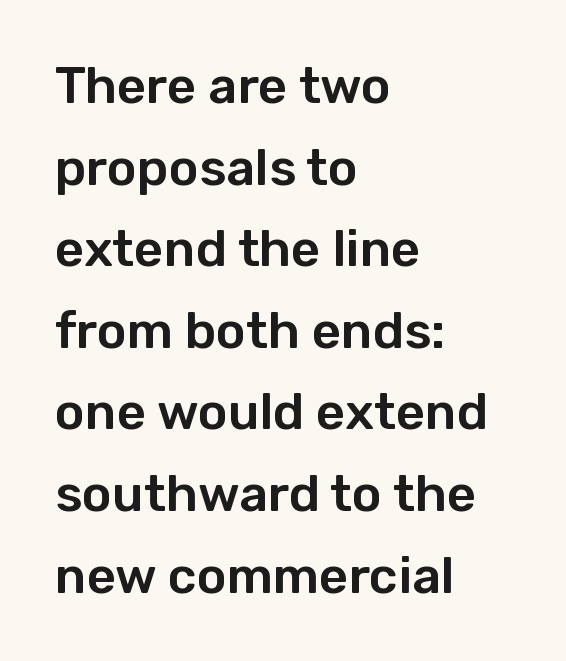
{"serif": "no", "italic": "no", "width": "normal", "stroke_contrast": "low", "x_height": "medium", "monospaced": "no", "underline": "no", "align": "left", "line_spacing": "normal", "line_spacing_ratio": 1.6, "letter_spacing": "normal", "letter_spacing_em": 0.0, "glyph_px": 51}
